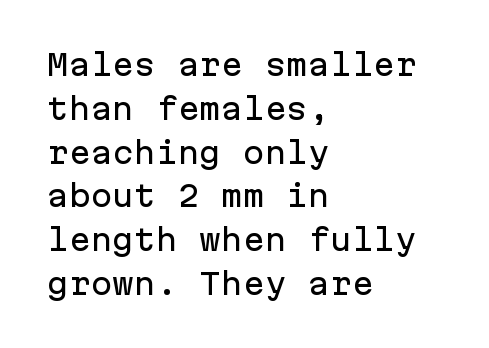
{"serif": "no", "italic": "no", "width": "normal", "stroke_contrast": "low", "x_height": "medium", "monospaced": "yes", "underline": "no", "align": "left", "line_spacing": "normal", "line_spacing_ratio": 1.51, "letter_spacing": "normal", "letter_spacing_em": 0.0, "glyph_px": 29}
